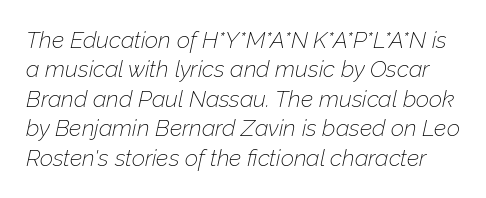
{"italic": "yes", "lean": "right", "slant_degrees": 12, "bold": "no", "underline": "no", "line_spacing": "normal", "line_spacing_ratio": 1.28, "letter_spacing": "normal", "letter_spacing_em": 0.0, "glyph_px": 23}
